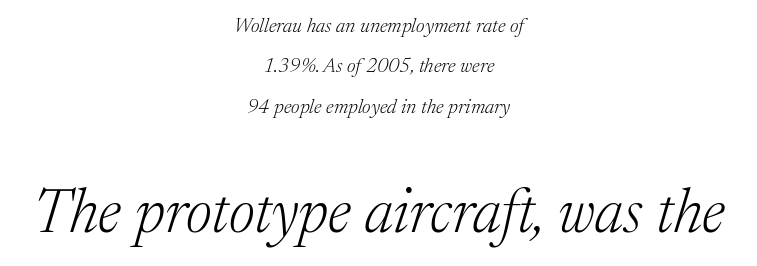
The image shows 61 px light serif type, italic (leaning right); set centered, loose line spacing (2.02x), normal letter spacing, not underlined; the second (bottom) block is 3.05x larger; medium stroke contrast and a medium x-height.
